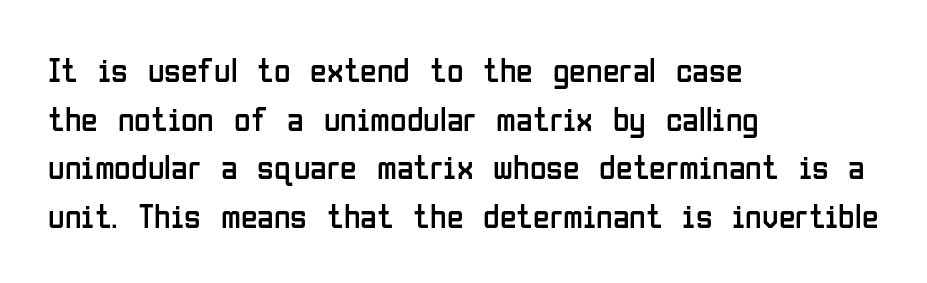
Alignment: flush left. The tracking reads as untouched default to a designer's eye. Unbolded letterforms with no extra heft. Underlining? Definitely not there. Stroke terminals: plain, sans-serif.
